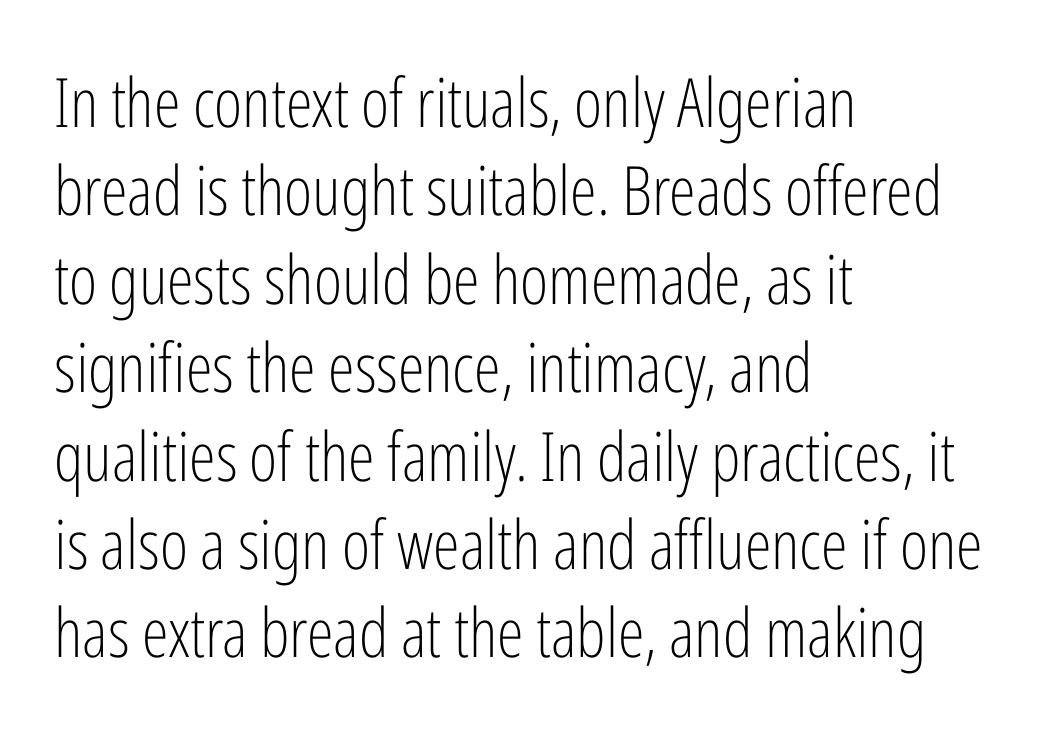
Q: Is the text bold? A: No.
Q: Is the text italic (slanted)? A: No, it is upright.
Q: Is the typeface a serif or a sans-serif typeface? A: Sans-serif.
Q: Is the text underlined? A: No.
Q: How is the paragraph aligned? A: Left-aligned.
Q: Is the spacing between letters normal or unusually wide? A: Normal.
Q: Is the spacing between lines tight, normal or loose? A: Normal.
Q: Width (condensed, normal, or wide)? A: Condensed.
Q: Stroke contrast? A: Low.
Q: x-height? A: Medium.
Q: Monospaced? A: No.
